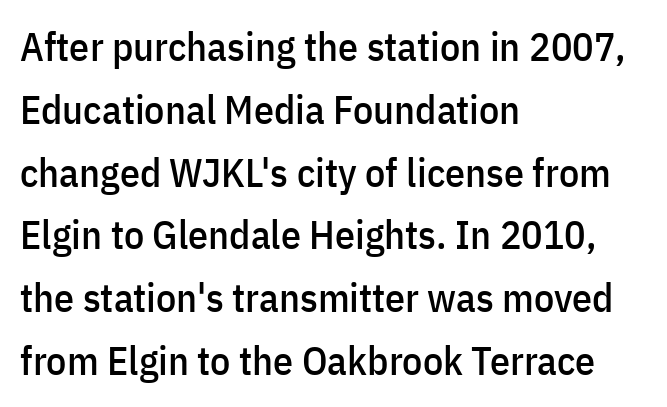
Quick note: interline space is typical. This sample uses a sans-serif face. Nothing unusual about the tracking: characters are spaced as the font intends. These lines were composed using upright roman letters.
